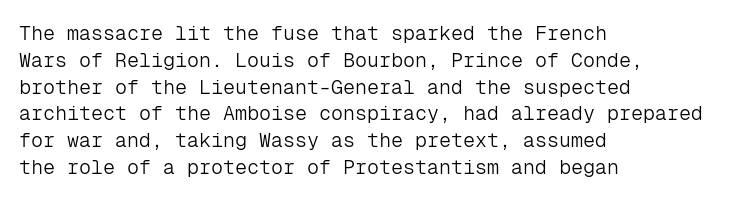
Unlike italic type, these characters show no tilt at all. Honestly, there is no underline to notice here at all. The ragged edge is on the right, which tells us the setting is flush left. Tracking here is standard; glyphs follow each other at the usual distance.
